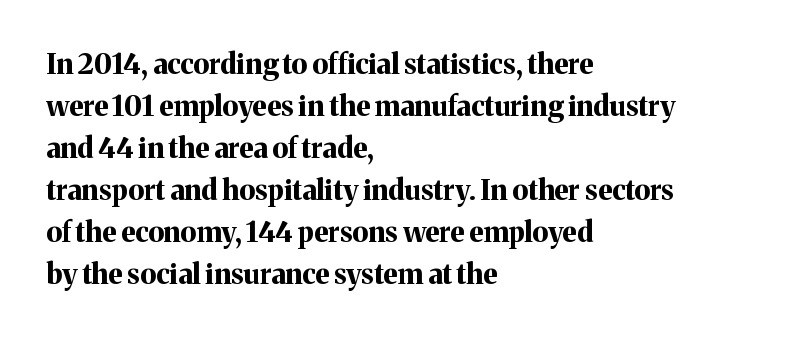
{"serif": "yes", "italic": "no", "bold": "yes", "weight": "bold", "width": "normal", "stroke_contrast": "medium", "x_height": "medium", "monospaced": "no", "underline": "no", "align": "left", "line_spacing": "normal", "line_spacing_ratio": 1.5, "letter_spacing": "normal", "letter_spacing_em": 0.0, "glyph_px": 28}
